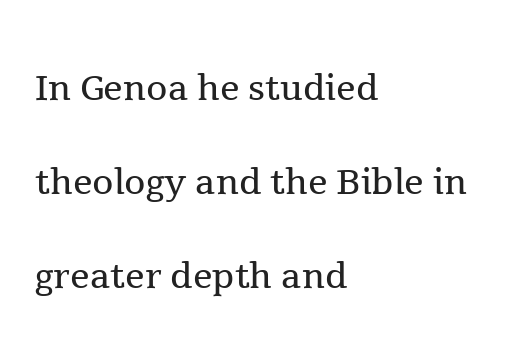
Q: Is the text bold? A: No.
Q: Is the text italic (slanted)? A: No, it is upright.
Q: Is the typeface a serif or a sans-serif typeface? A: Serif.
Q: Is the text underlined? A: No.
Q: How is the paragraph aligned? A: Left-aligned.
Q: Is the spacing between letters normal or unusually wide? A: Normal.
Q: Is the spacing between lines tight, normal or loose? A: Loose.
Q: Width (condensed, normal, or wide)? A: Normal.
Q: x-height? A: Medium.
Q: Monospaced? A: No.
